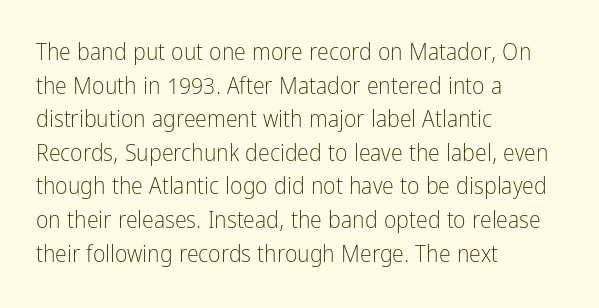
Q: Is the text bold? A: No.
Q: Is the text italic (slanted)? A: No, it is upright.
Q: Is the text underlined? A: No.
Q: How is the paragraph aligned? A: Left-aligned.
Q: Is the spacing between letters normal or unusually wide? A: Normal.
Q: Is the spacing between lines tight, normal or loose? A: Normal.
